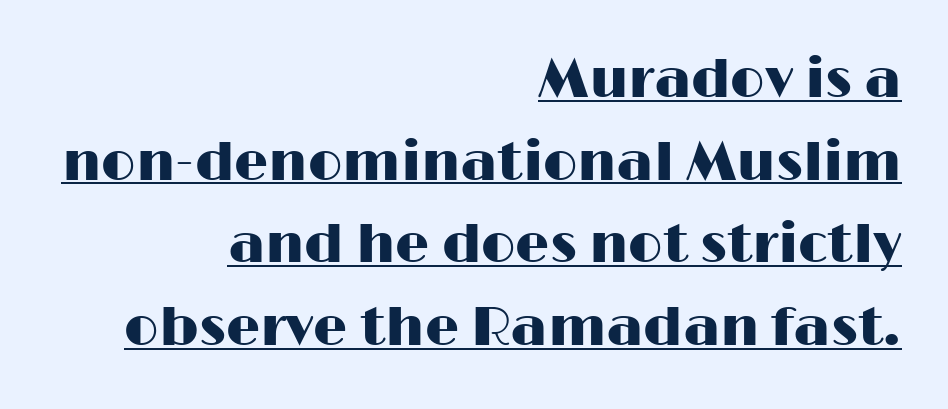
The leading is moderate, giving the passage an even texture. The paragraph has a hard right edge and a soft left edge. Does the lettering tilt? It doesn't — this is upright. Is this a sans? Yes — the strokes have no serifs.
